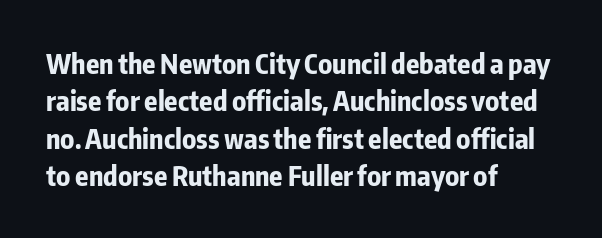
{"italic": "no", "bold": "yes", "underline": "no", "align": "left", "line_spacing": "normal", "line_spacing_ratio": 1.38, "letter_spacing": "normal", "letter_spacing_em": 0.0, "glyph_px": 27}
